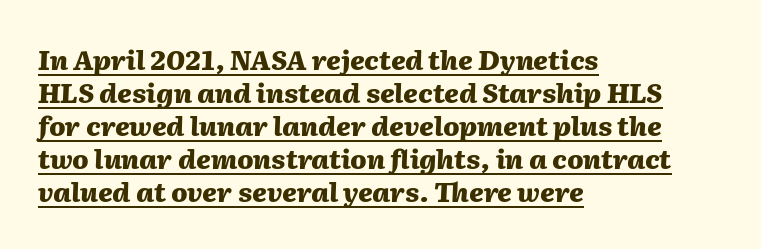
Q: Is the text bold? A: Yes.
Q: Is the text italic (slanted)? A: Yes, it leans right by about 2 degrees.
Q: Is the text underlined? A: Yes.
Q: How is the paragraph aligned? A: Left-aligned.
Q: Is the spacing between letters normal or unusually wide? A: Normal.
